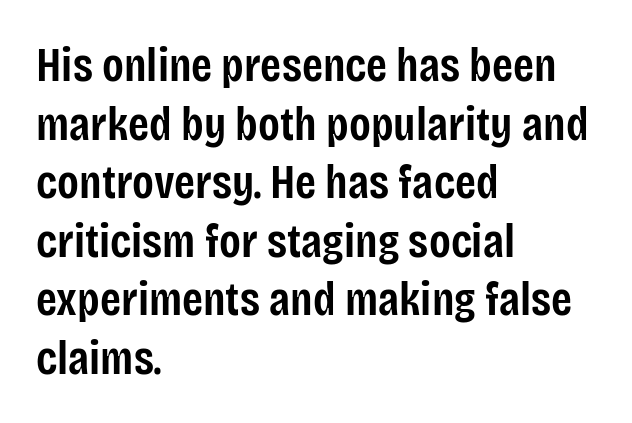
Q: Is the text bold? A: Semi-bold.
Q: Is the text italic (slanted)? A: No, it is upright.
Q: Is the typeface a serif or a sans-serif typeface? A: Sans-serif.
Q: Is the text underlined? A: No.
Q: How is the paragraph aligned? A: Left-aligned.
Q: Is the spacing between letters normal or unusually wide? A: Normal.
Q: Width (condensed, normal, or wide)? A: Condensed.
Q: Stroke contrast? A: Low.
Q: x-height? A: Large.
Q: Monospaced? A: No.
